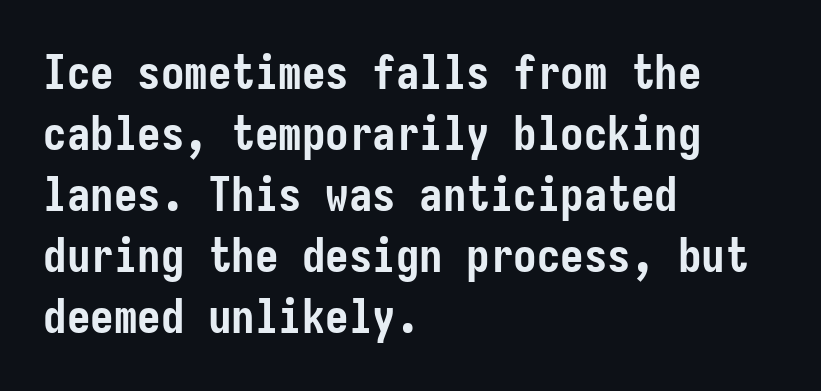
Q: Is the text bold? A: Yes.
Q: Is the text italic (slanted)? A: No, it is upright.
Q: Is the typeface a serif or a sans-serif typeface? A: Sans-serif.
Q: Is the text underlined? A: No.
Q: How is the paragraph aligned? A: Left-aligned.
Q: Is the spacing between letters normal or unusually wide? A: Normal.
Q: Is the spacing between lines tight, normal or loose? A: Normal.
Q: Width (condensed, normal, or wide)? A: Condensed.
Q: Stroke contrast? A: Low.
Q: x-height? A: Medium.
